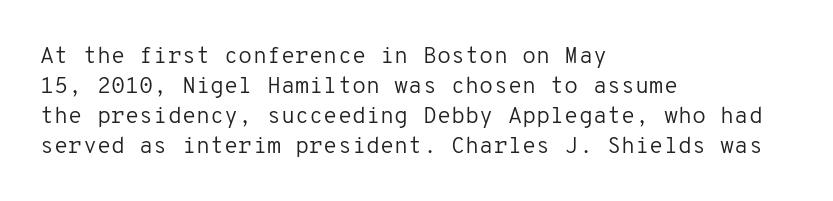
The image shows 23 px text type, upright; set left-aligned, normal line spacing (1.31x), normal letter spacing, not underlined.
